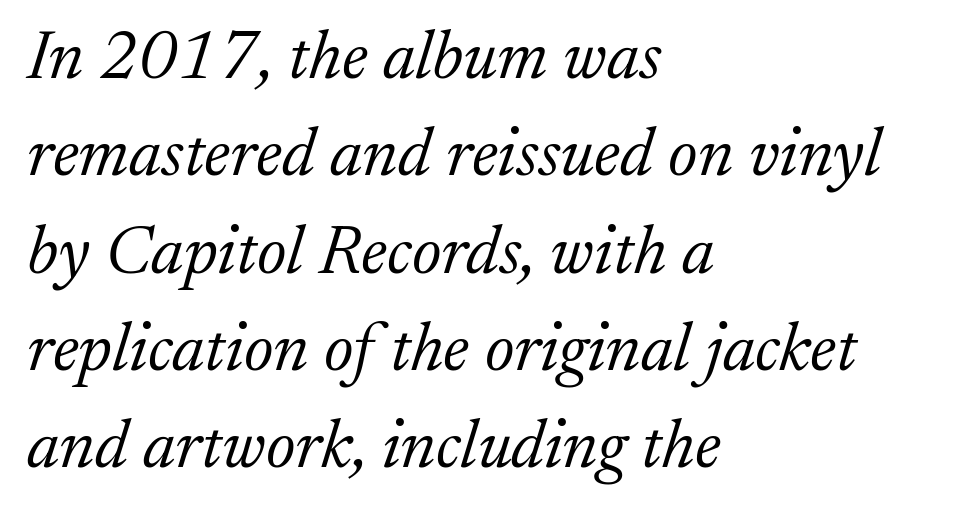
The image shows 69 px light serif type, italic (leaning right); set left-aligned, normal line spacing (1.41x), normal letter spacing, not underlined; low stroke contrast and a medium x-height.
